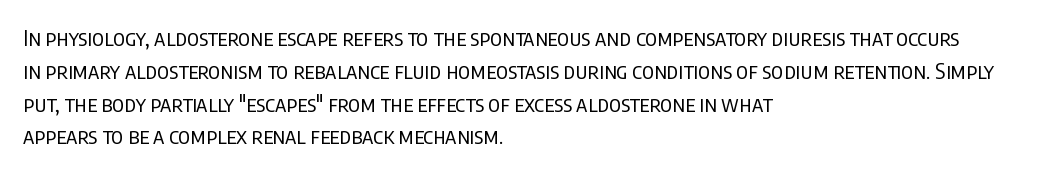
Q: Is the text bold? A: No.
Q: Is the text italic (slanted)? A: No, it is upright.
Q: Is the text underlined? A: No.
Q: How is the paragraph aligned? A: Left-aligned.
Q: Is the spacing between letters normal or unusually wide? A: Normal.
Q: Is the spacing between lines tight, normal or loose? A: Normal.
